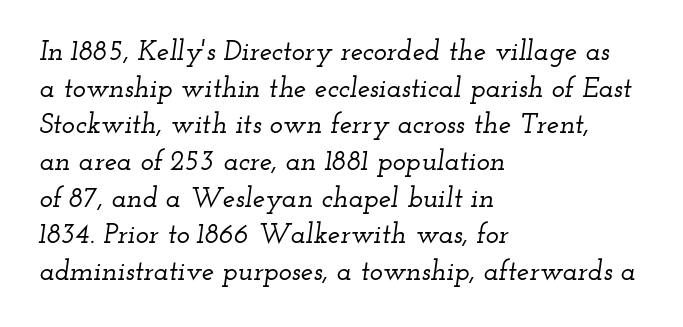
The image shows 28 px wide serif type, italic (leaning right); set left-aligned, normal line spacing (1.31x), normal letter spacing, not underlined; low stroke contrast and a small x-height.
